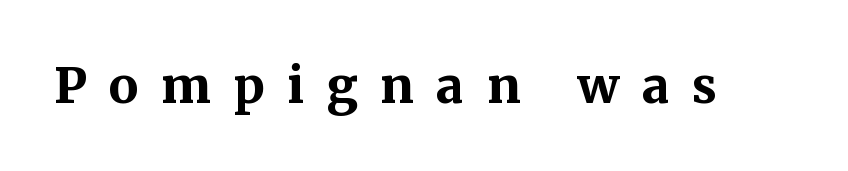
The image shows 49 px bold serif type, upright; set unusually wide letter spacing (+0.46 em), not underlined; medium stroke contrast and a medium x-height.
